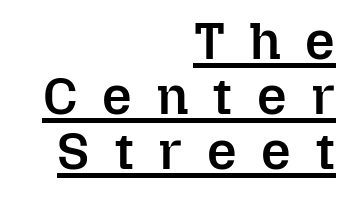
Q: Is the text bold? A: Semi-bold.
Q: Is the text italic (slanted)? A: No, it is upright.
Q: Is the text underlined? A: Yes.
Q: How is the paragraph aligned? A: Right-aligned.
Q: Is the spacing between letters normal or unusually wide? A: Unusually wide.
Q: Is the spacing between lines tight, normal or loose? A: Tight.
Q: Width (condensed, normal, or wide)? A: Normal.
Q: Stroke contrast? A: Low.
Q: x-height? A: Medium.
Q: Monospaced? A: No.
